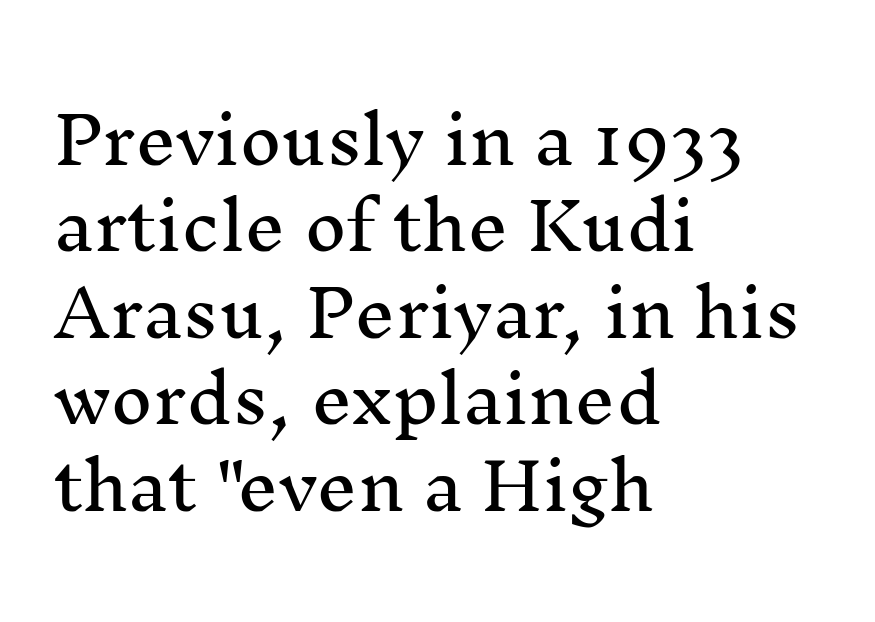
The image shows 65 px serif type, upright; set left-aligned, normal line spacing (1.33x), normal letter spacing, not underlined; medium stroke contrast and a medium x-height.
